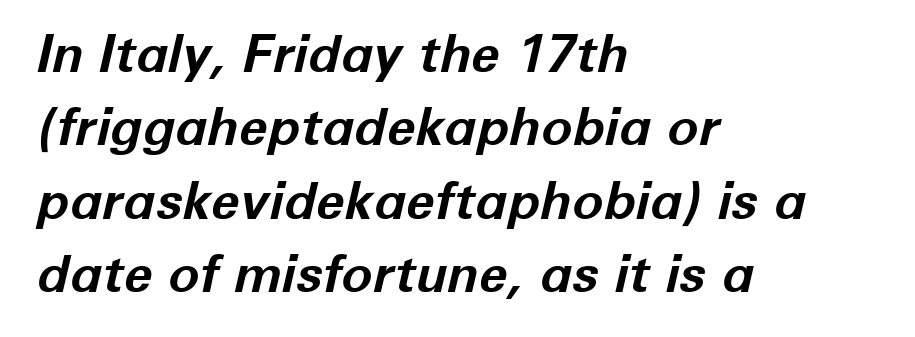
Q: Is the text bold? A: Yes.
Q: Is the text italic (slanted)? A: Yes, it leans right by about 12 degrees.
Q: Is the text underlined? A: No.
Q: How is the paragraph aligned? A: Left-aligned.
Q: Is the spacing between letters normal or unusually wide? A: Normal.
Q: Is the spacing between lines tight, normal or loose? A: Normal.
Q: Width (condensed, normal, or wide)? A: Normal.
Q: Stroke contrast? A: Low.
Q: x-height? A: Medium.
Q: Monospaced? A: No.
